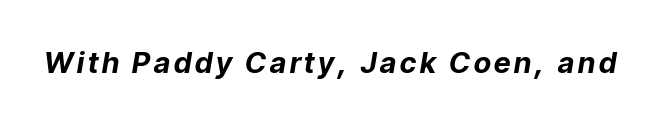
Q: Is the text bold? A: Yes.
Q: Is the text italic (slanted)? A: Yes, it leans right by about 9 degrees.
Q: Is the text underlined? A: No.
Q: Width (condensed, normal, or wide)? A: Normal.
Q: Stroke contrast? A: Low.
Q: x-height? A: Medium.
Q: Monospaced? A: No.
